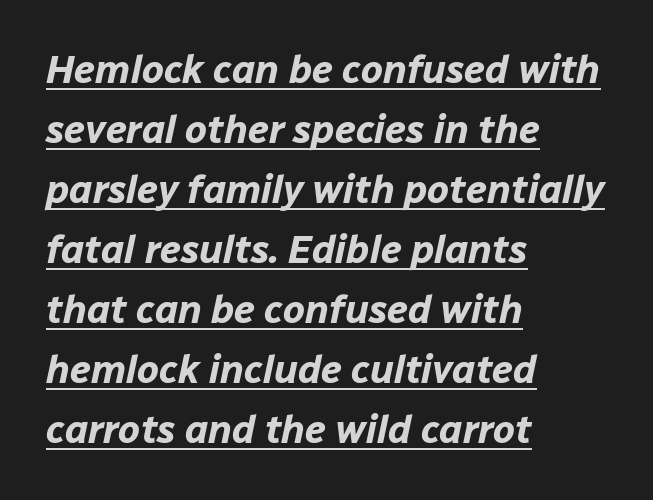
The image shows 39 px bold type, italic (leaning right); set left-aligned, normal line spacing (1.54x), normal letter spacing, underlined; low stroke contrast and a medium x-height.
